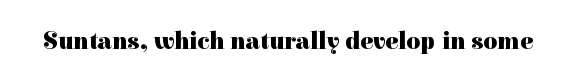
Q: Is the text bold? A: Yes.
Q: Is the text italic (slanted)? A: No, it is upright.
Q: Is the text underlined? A: No.
Q: Is the spacing between letters normal or unusually wide? A: Normal.
